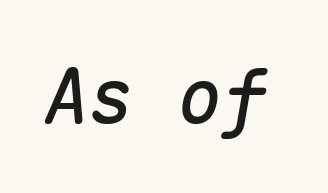
The image shows 74 px text type, italic (leaning right), monospaced; set normal letter spacing, not underlined; medium stroke contrast and a medium x-height.
